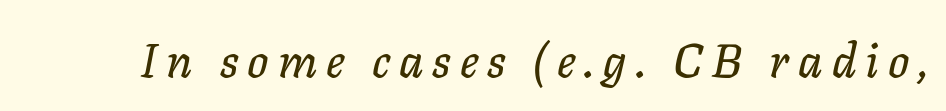
Q: Is the text italic (slanted)? A: Yes, it leans right by about 11 degrees.
Q: Is the text underlined? A: No.
Q: Width (condensed, normal, or wide)? A: Normal.
Q: Stroke contrast? A: Low.
Q: x-height? A: Medium.
Q: Monospaced? A: No.
